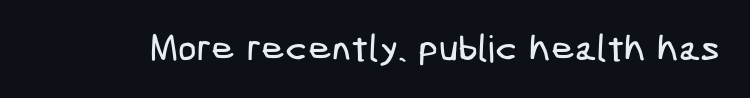
The image shows 37 px condensed sans-serif type; set normal letter spacing, not underlined; low stroke contrast and a medium x-height.
